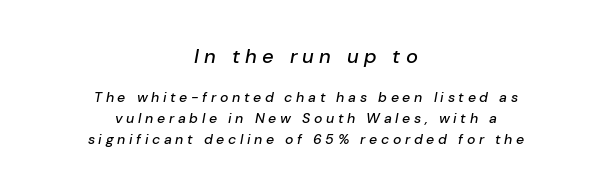
Q: Is the text italic (slanted)? A: Yes, it leans right by about 10 degrees.
Q: Is the text underlined? A: No.
Q: How is the paragraph aligned? A: Centered.
Q: Is the spacing between letters normal or unusually wide? A: Unusually wide.
Q: Is the spacing between lines tight, normal or loose? A: Normal.
Q: Which block of text is set in a larger size, the first (top) or the second (bottom)? A: The first (top) one.
